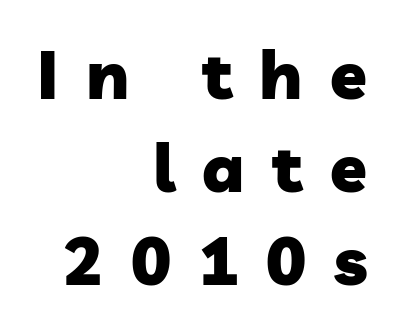
A typesetter would call this proportional, since set widths differ per character. Only glyphs here, with clear space below each row. In terms of leading, this rendering sits right in the middle. The typeface chosen for these lines omits serifs. The letters are spread apart with noticeably loose tracking. Typographic density is high because the face is bold.
